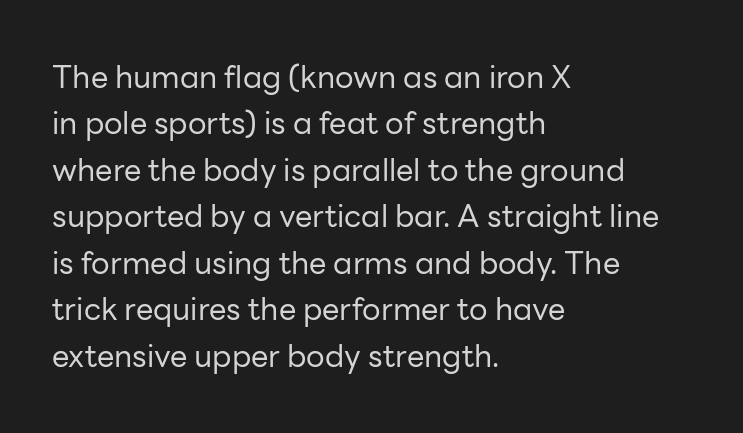
Characters remain perfectly vertical along every line. Default kerning and tracking; the words read as compact shapes. Vertically, the passage feels balanced, rows spaced as you'd expect. This sample uses a sans-serif face.
